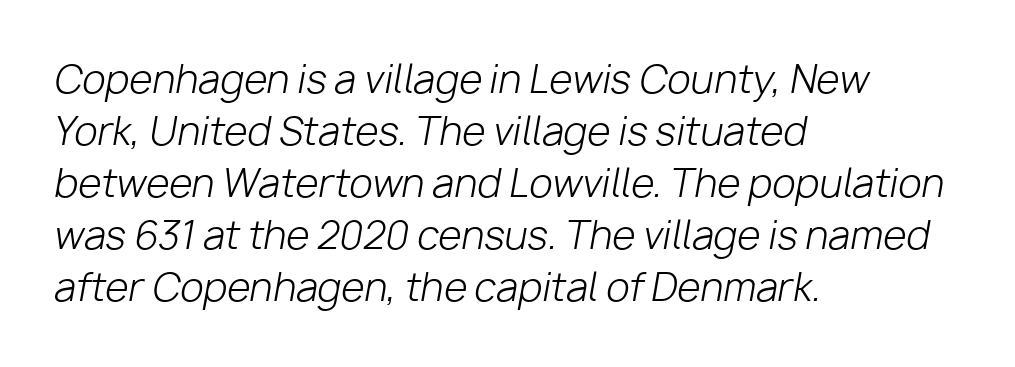
Q: Is the text bold? A: No.
Q: Is the text italic (slanted)? A: Yes, it leans right by about 10 degrees.
Q: Is the text underlined? A: No.
Q: How is the paragraph aligned? A: Left-aligned.
Q: Is the spacing between letters normal or unusually wide? A: Normal.
Q: Is the spacing between lines tight, normal or loose? A: Normal.
Q: Width (condensed, normal, or wide)? A: Normal.
Q: Stroke contrast? A: Low.
Q: x-height? A: Medium.
Q: Monospaced? A: No.
